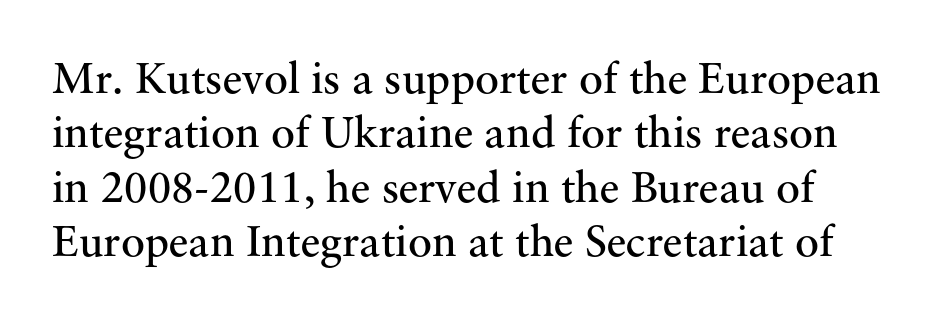
Q: Is the text bold? A: No.
Q: Is the text italic (slanted)? A: No, it is upright.
Q: Is the typeface a serif or a sans-serif typeface? A: Serif.
Q: Is the text underlined? A: No.
Q: Is the spacing between letters normal or unusually wide? A: Normal.
Q: Width (condensed, normal, or wide)? A: Normal.
Q: Stroke contrast? A: Medium.
Q: x-height? A: Small.
Q: Monospaced? A: No.
